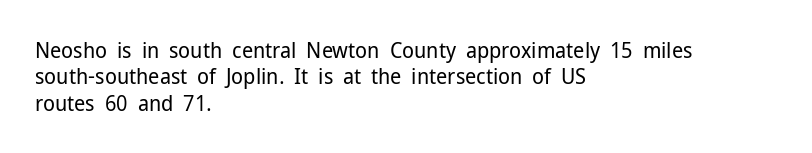
This sample uses an upright cut, with every glyph sitting square on the baseline. Underlining? Definitely not there. Heaviness? Minimal to ordinary, like unemphasized prose. Short note: letters normally spaced. Where is the straight margin? On the left.
